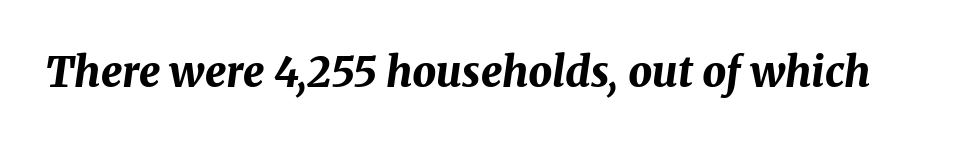
Does the weight exceed regular? Yes, all the way to bold. The axis of the letterforms is tilted away from vertical. Only glyphs here, with clear space below each row. This sample has the flowing, uneven cadence of proportional lettering. The face used here is rendered with its standard letterfit.
